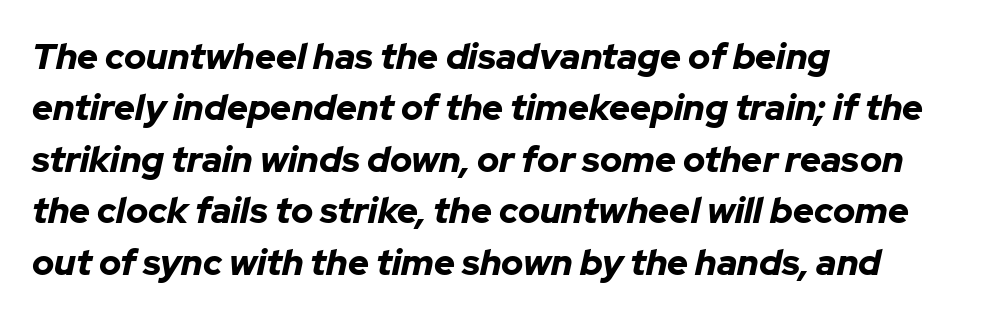
The image shows 36 px bold type, italic (leaning right); set left-aligned, normal line spacing (1.43x), normal letter spacing, not underlined; low stroke contrast and a medium x-height.
